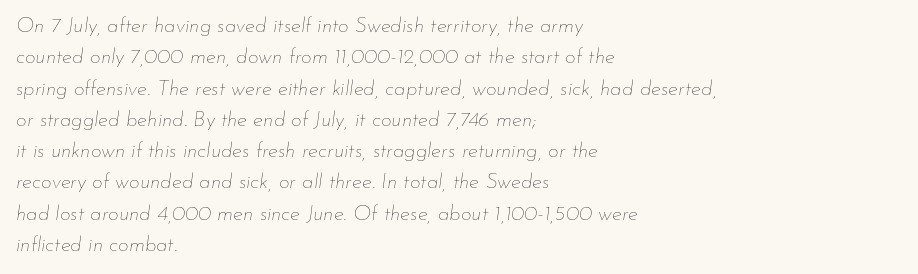
Q: Is the text bold? A: No.
Q: Is the text italic (slanted)? A: Yes, it leans right by about 7 degrees.
Q: Is the text underlined? A: No.
Q: How is the paragraph aligned? A: Left-aligned.
Q: Is the spacing between letters normal or unusually wide? A: Normal.
Q: Is the spacing between lines tight, normal or loose? A: Normal.
